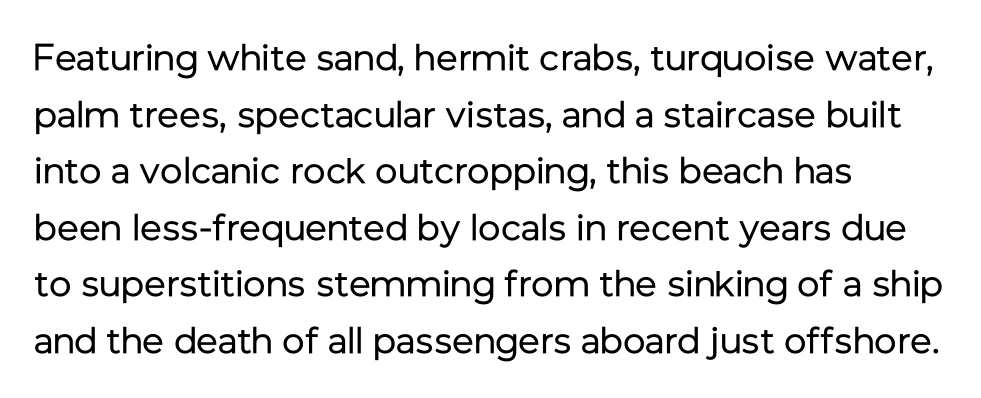
{"serif": "no", "italic": "no", "bold": "no", "weight": "regular", "width": "normal", "stroke_contrast": "low", "x_height": "medium", "monospaced": "no", "underline": "no", "align": "left", "line_spacing": "normal", "line_spacing_ratio": 1.53, "letter_spacing": "normal", "letter_spacing_em": 0.0, "glyph_px": 37}
